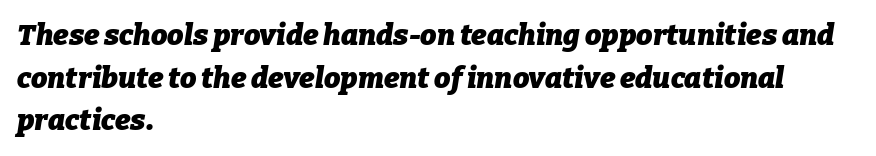
{"italic": "yes", "lean": "right", "slant_degrees": 9, "bold": "yes", "weight": "heavy", "width": "normal", "stroke_contrast": "low", "x_height": "medium", "monospaced": "no", "underline": "no", "align": "left", "line_spacing": "normal", "line_spacing_ratio": 1.47, "letter_spacing": "normal", "letter_spacing_em": 0.0, "glyph_px": 29}
